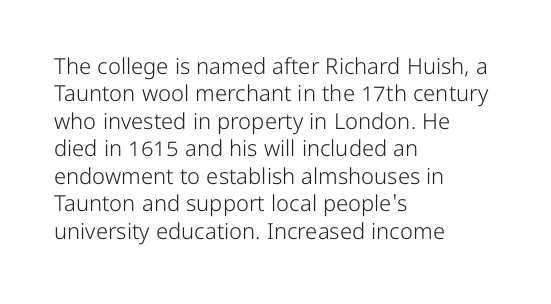
Counters stay open thanks to moderate or lighter strokes. All the whitespace from short lines collects on the right. Normally led — the rows are evenly, conventionally spaced. The glyphs are unaccompanied by any horizontal stroke below them.
